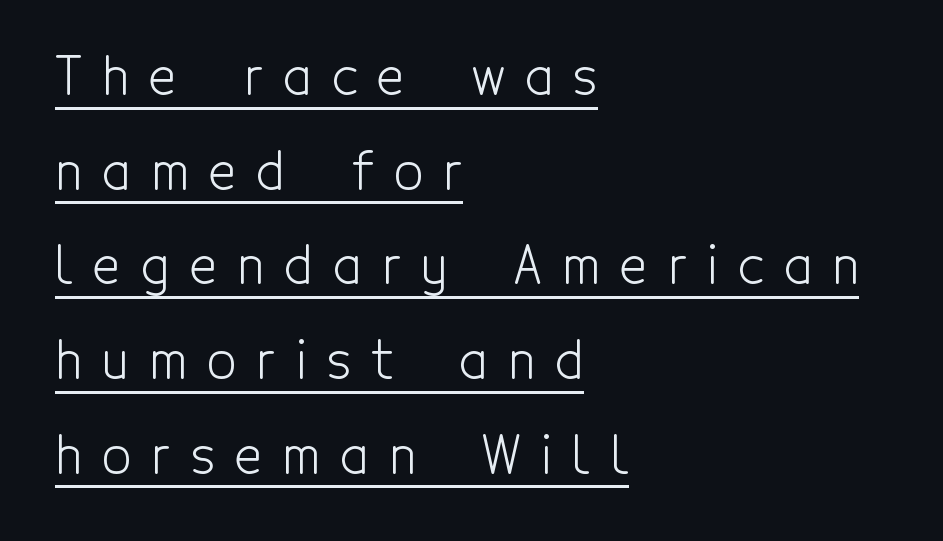
{"serif": "no", "italic": "no", "bold": "no", "weight": "light", "width": "condensed", "x_height": "medium", "monospaced": "no", "underline": "yes", "align": "left", "line_spacing_ratio": 1.82, "letter_spacing": "wide", "letter_spacing_em": 0.39, "glyph_px": 52}
